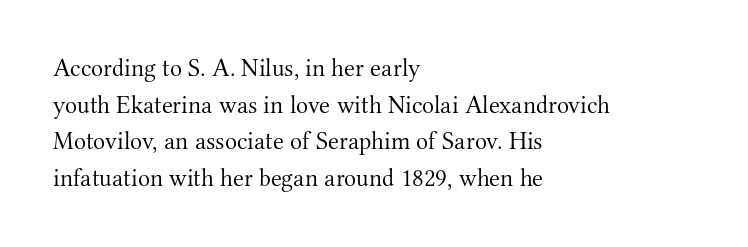
Weight: in the light-to-regular range. In CSS terms this would be text-align: left. The letters stand straight up with perfectly vertical stems. Each new line begins a customary step beneath the previous one. Characters follow at the spacing the type designer built in.
